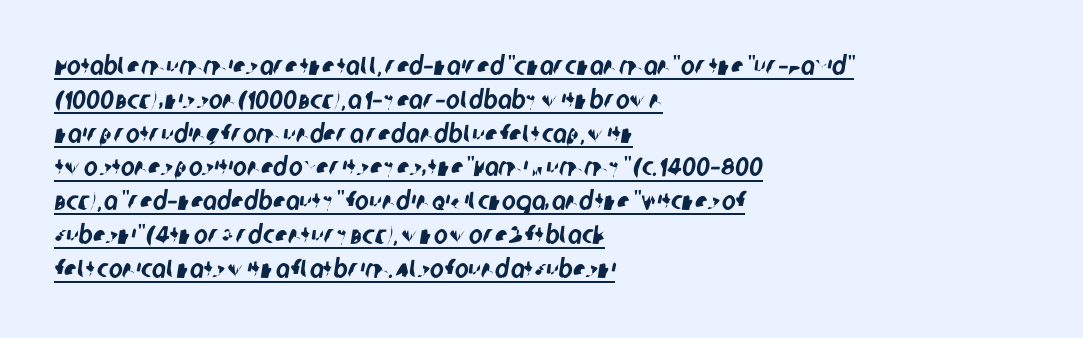
{"underline": "yes", "align": "left", "line_spacing": "normal", "line_spacing_ratio": 1.3, "letter_spacing": "normal", "letter_spacing_em": 0.0, "glyph_px": 26}
